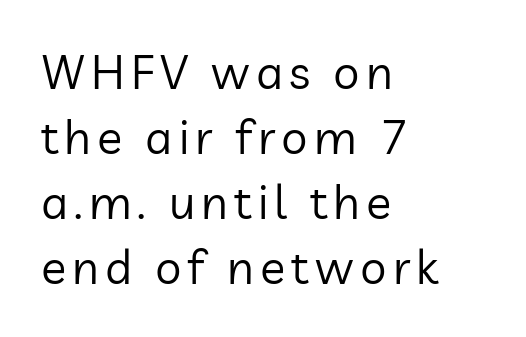
Q: Is the text bold? A: No.
Q: Is the text italic (slanted)? A: No, it is upright.
Q: Is the typeface a serif or a sans-serif typeface? A: Sans-serif.
Q: Is the text underlined? A: No.
Q: How is the paragraph aligned? A: Left-aligned.
Q: Is the spacing between lines tight, normal or loose? A: Normal.
Q: Width (condensed, normal, or wide)? A: Normal.
Q: Stroke contrast? A: Low.
Q: x-height? A: Medium.
Q: Monospaced? A: No.
